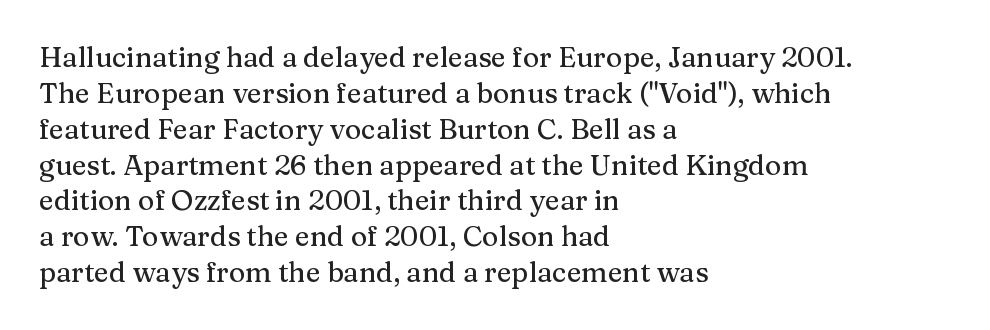
{"serif": "yes", "italic": "no", "width": "normal", "stroke_contrast": "medium", "x_height": "medium", "monospaced": "no", "underline": "no", "align": "left", "line_spacing": "normal", "line_spacing_ratio": 1.28, "letter_spacing": "normal", "letter_spacing_em": 0.0, "glyph_px": 28}
